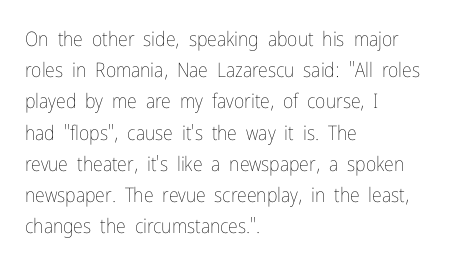
Between one letter and the next there's only the usual sliver of space. Letters rest on an invisible, unmarked baseline. Does the copy run flush right? No — it runs flush left. Nothing heavy about these letters — not bold at all.
